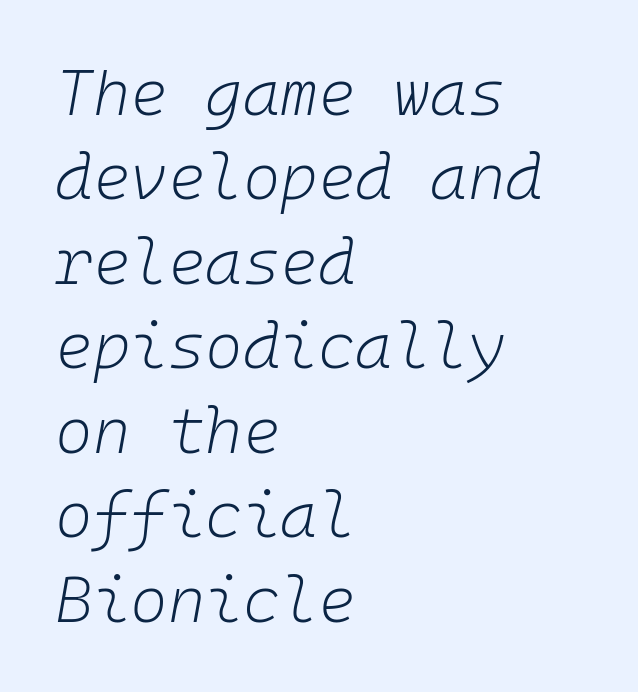
Unmarked baselines from the first word to the last. The passage shown stacks its lines at a standard gap. The tracking reads as untouched default to a designer's eye. The weight would be labelled regular, book, light, or lighter still.
